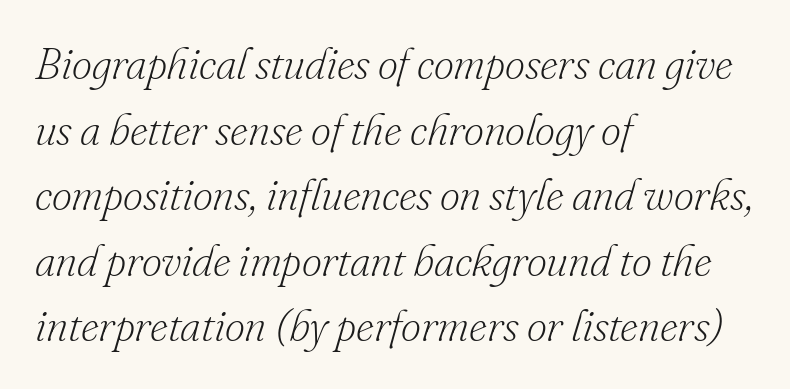
Q: Is the text bold? A: No.
Q: Is the text italic (slanted)? A: Yes, it leans right by about 16 degrees.
Q: Is the typeface a serif or a sans-serif typeface? A: Serif.
Q: Is the text underlined? A: No.
Q: How is the paragraph aligned? A: Left-aligned.
Q: Is the spacing between letters normal or unusually wide? A: Normal.
Q: Is the spacing between lines tight, normal or loose? A: Normal.
Q: Width (condensed, normal, or wide)? A: Normal.
Q: Stroke contrast? A: Low.
Q: x-height? A: Small.
Q: Monospaced? A: No.
